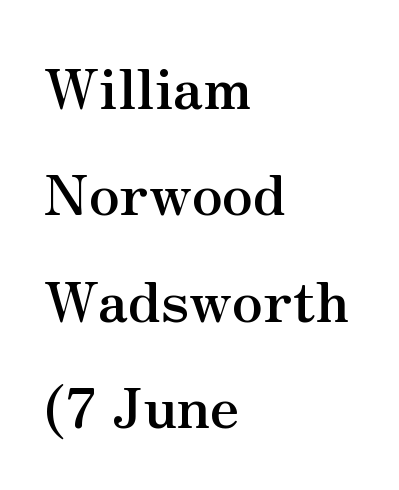
The image shows 56 px semibold serif type, upright; set left-aligned, loose line spacing (1.9x), normal letter spacing, not underlined; medium stroke contrast and a small x-height.
